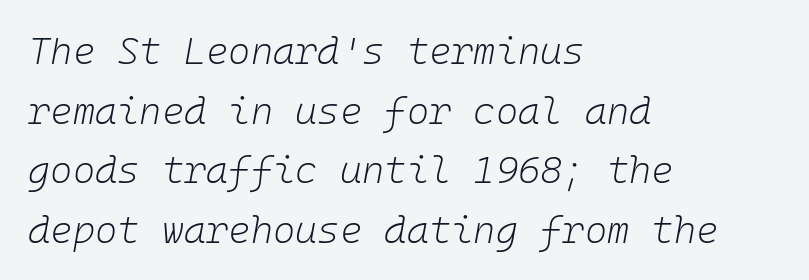
Q: Is the text bold? A: No.
Q: Is the text italic (slanted)? A: Yes, it leans right by about 10 degrees.
Q: Is the text underlined? A: No.
Q: How is the paragraph aligned? A: Left-aligned.
Q: Is the spacing between letters normal or unusually wide? A: Normal.
Q: Is the spacing between lines tight, normal or loose? A: Normal.
Q: Width (condensed, normal, or wide)? A: Normal.
Q: Stroke contrast? A: Low.
Q: x-height? A: Medium.
Q: Monospaced? A: Yes.
